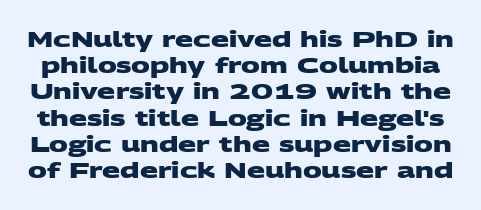
{"bold": "yes", "underline": "no", "line_spacing": "normal", "line_spacing_ratio": 1.25, "letter_spacing": "normal", "letter_spacing_em": 0.0, "glyph_px": 21}
